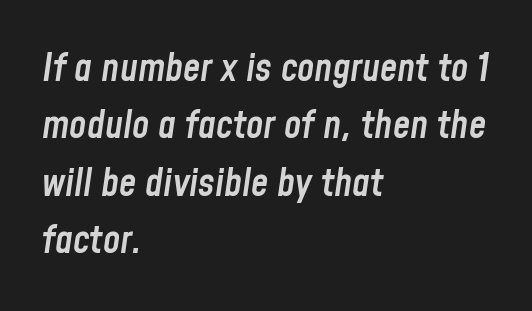
Check under the words: just untouched page. This rendering leaves character spacing at its baseline value. Character widths vary here, with narrow letters taking less room than wide ones. Slightly chunky letters — semibold, I'd say, not full bold.
